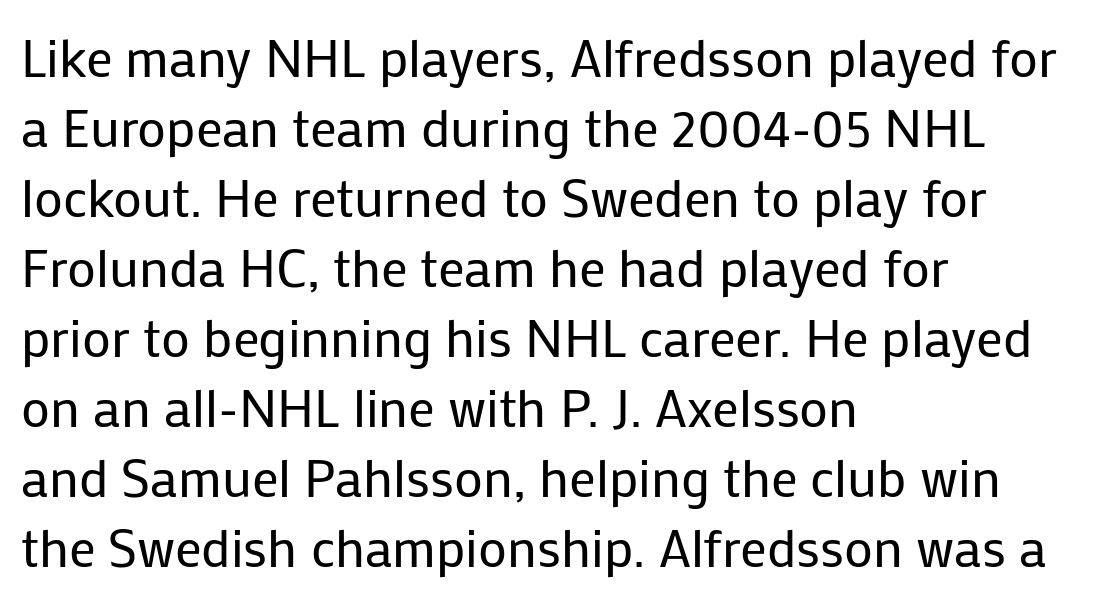
Q: Is the text bold? A: No.
Q: Is the text italic (slanted)? A: No, it is upright.
Q: Is the typeface a serif or a sans-serif typeface? A: Sans-serif.
Q: Is the text underlined? A: No.
Q: How is the paragraph aligned? A: Left-aligned.
Q: Is the spacing between letters normal or unusually wide? A: Normal.
Q: Is the spacing between lines tight, normal or loose? A: Normal.
Q: Width (condensed, normal, or wide)? A: Normal.
Q: Stroke contrast? A: Low.
Q: x-height? A: Medium.
Q: Monospaced? A: No.
